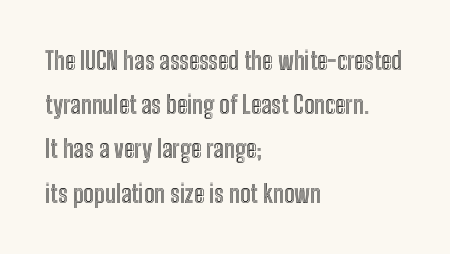
Q: Is the text italic (slanted)? A: No, it is upright.
Q: Is the text underlined? A: No.
Q: How is the paragraph aligned? A: Left-aligned.
Q: Is the spacing between letters normal or unusually wide? A: Normal.
